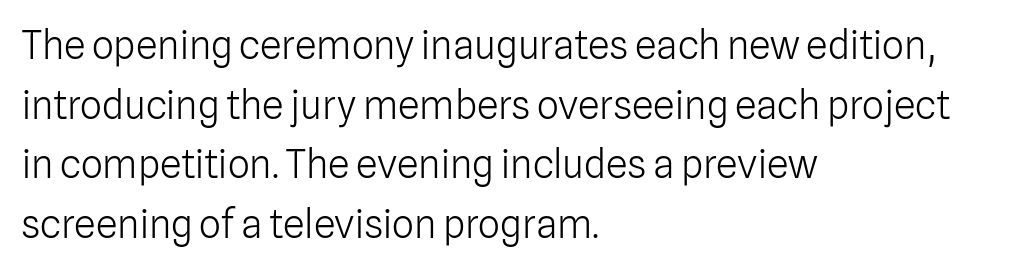
A normal amount of white space separates one row of letters from the next. Vertical strokes here are truly vertical. Plain, unruled lines of type. Check where the strokes stop: nothing finishes them off — pure sans.
